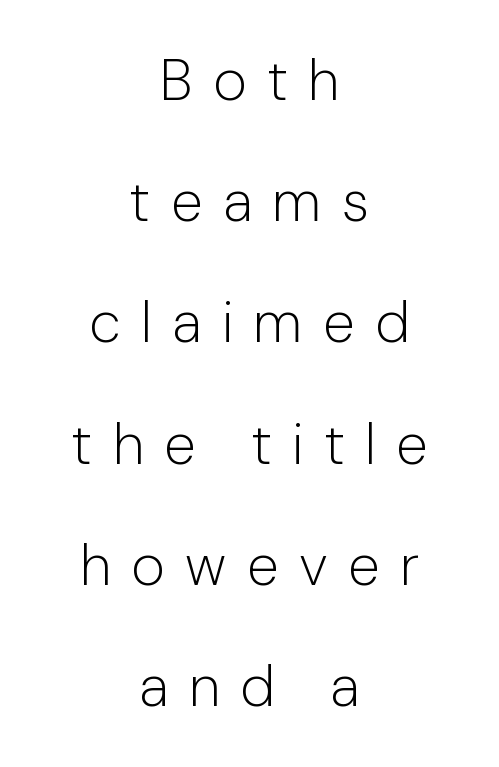
The image shows 58 px light sans-serif type, upright; set centered, loose line spacing (2.09x), unusually wide letter spacing (+0.35 em), not underlined; low stroke contrast and a medium x-height.
